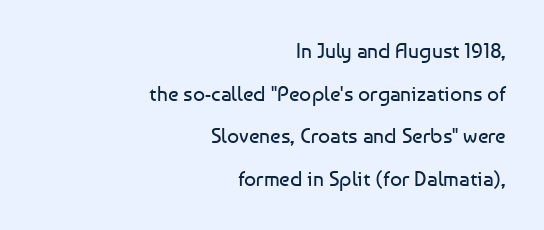
{"italic": "no", "bold": "no", "underline": "no", "align": "right", "line_spacing": "loose", "line_spacing_ratio": 2.03, "letter_spacing": "normal", "letter_spacing_em": 0.0, "glyph_px": 21}
